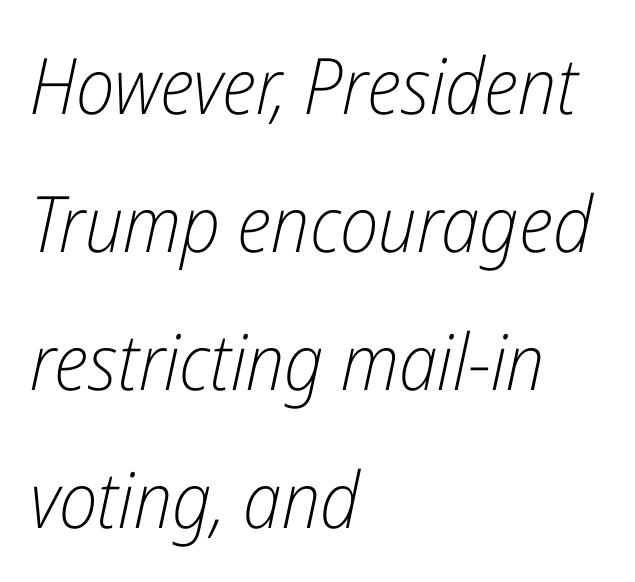
Q: Is the text bold? A: No.
Q: Is the text italic (slanted)? A: Yes, it leans right by about 12 degrees.
Q: Is the text underlined? A: No.
Q: How is the paragraph aligned? A: Left-aligned.
Q: Is the spacing between letters normal or unusually wide? A: Normal.
Q: Width (condensed, normal, or wide)? A: Condensed.
Q: Stroke contrast? A: Low.
Q: x-height? A: Medium.
Q: Monospaced? A: No.
